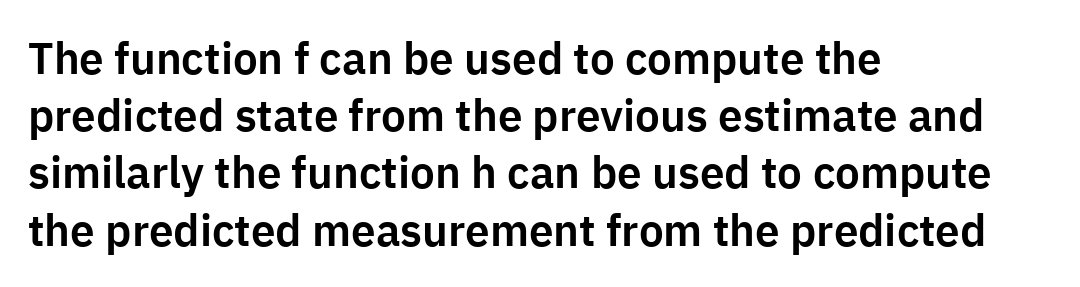
The image shows 44 px sans-serif type, upright; set left-aligned, normal line spacing (1.3x), normal letter spacing, not underlined; low stroke contrast and a medium x-height.
